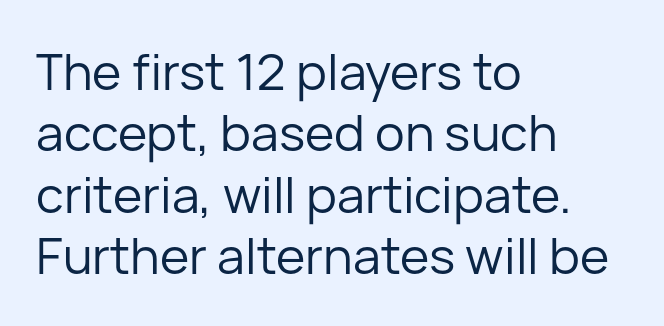
Q: Is the text bold? A: No.
Q: Is the text italic (slanted)? A: No, it is upright.
Q: Is the typeface a serif or a sans-serif typeface? A: Sans-serif.
Q: Is the text underlined? A: No.
Q: How is the paragraph aligned? A: Left-aligned.
Q: Is the spacing between letters normal or unusually wide? A: Normal.
Q: Width (condensed, normal, or wide)? A: Normal.
Q: Stroke contrast? A: Low.
Q: x-height? A: Medium.
Q: Monospaced? A: No.
